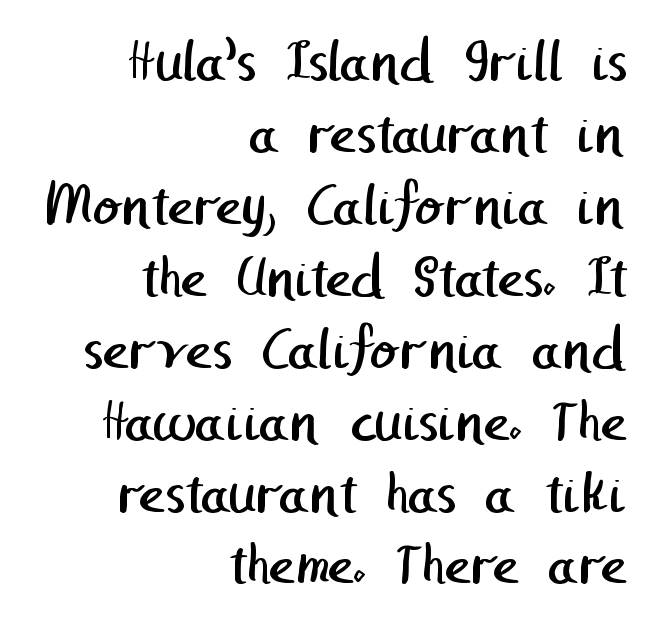
Short and long lines alike share a common ending point at right. Honestly, there is no underline to notice here at all. Compared with typical body copy, the letter spacing here is the same. Check where the strokes stop: nothing finishes them off — pure sans. The strokes carry an ordinary text weight at most.
